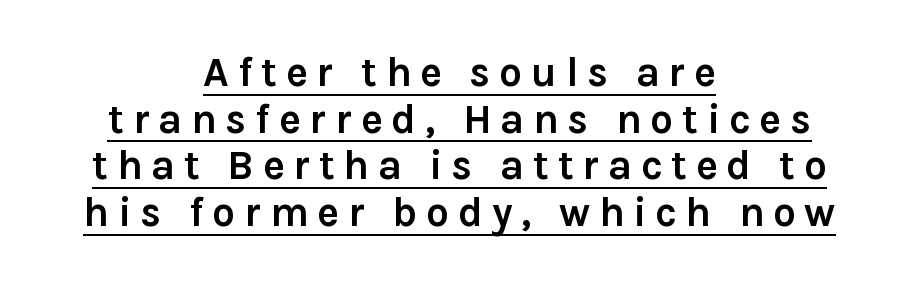
Is this a sans? Yes — the strokes have no serifs. Is there much room between lines? No — they nearly touch. I'd describe the lettering as bold — thick and assertive. One-word summary of the alignment: center.
